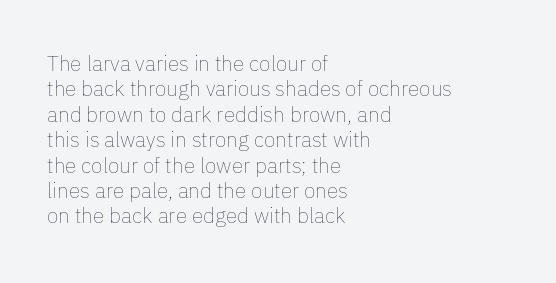
{"italic": "no", "bold": "no", "underline": "no", "align": "left", "line_spacing_ratio": 1.21, "letter_spacing": "normal", "letter_spacing_em": 0.0, "glyph_px": 21}
